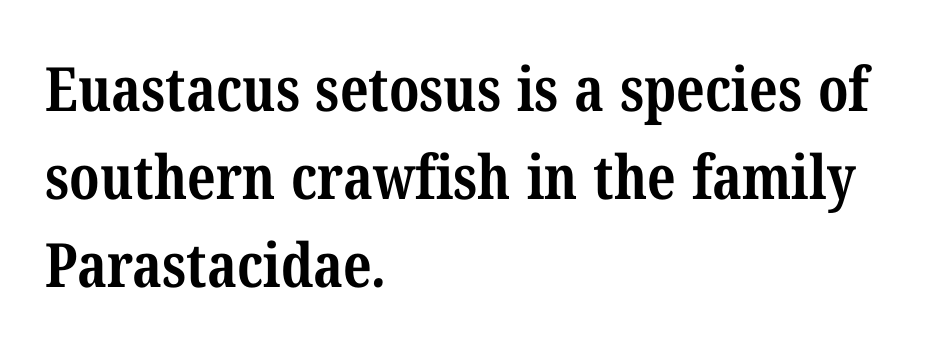
{"serif": "yes", "bold": "yes", "weight": "bold", "width": "condensed", "stroke_contrast": "medium", "x_height": "medium", "monospaced": "no", "underline": "no", "align": "left", "line_spacing": "normal", "line_spacing_ratio": 1.44, "letter_spacing": "normal", "letter_spacing_em": 0.0, "glyph_px": 61}
